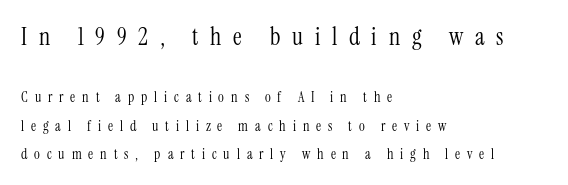
The image shows 24 px text type, upright; set left-aligned, loose line spacing (2.01x), unusually wide letter spacing (+0.49 em), not underlined; the first (top) block is 1.71x larger.
